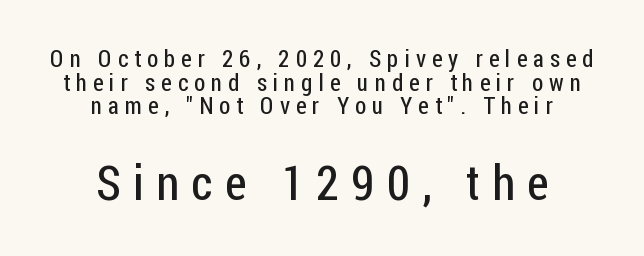
{"serif": "no", "italic": "no", "bold": "no", "weight": "regular", "width": "condensed", "stroke_contrast": "low", "x_height": "medium", "monospaced": "no", "underline": "no", "align": "center", "line_spacing": "tight", "line_spacing_ratio": 0.98, "letter_spacing": "wide", "letter_spacing_em": 0.25, "larger_block": "second", "size_ratio": 2.04, "glyph_px": 49}
